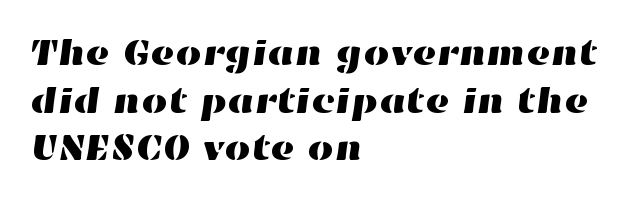
{"width": "wide", "stroke_contrast": "high", "x_height": "medium", "monospaced": "no", "underline": "no", "align": "left", "line_spacing": "normal", "line_spacing_ratio": 1.29, "letter_spacing": "normal", "letter_spacing_em": 0.0, "glyph_px": 37}
